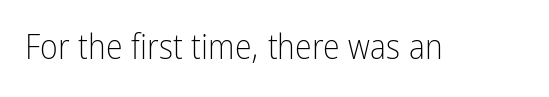
Q: Is the text bold? A: No.
Q: Is the text italic (slanted)? A: No, it is upright.
Q: Is the typeface a serif or a sans-serif typeface? A: Sans-serif.
Q: Is the text underlined? A: No.
Q: Is the spacing between letters normal or unusually wide? A: Normal.
Q: Width (condensed, normal, or wide)? A: Condensed.
Q: Stroke contrast? A: Low.
Q: x-height? A: Medium.
Q: Monospaced? A: No.
